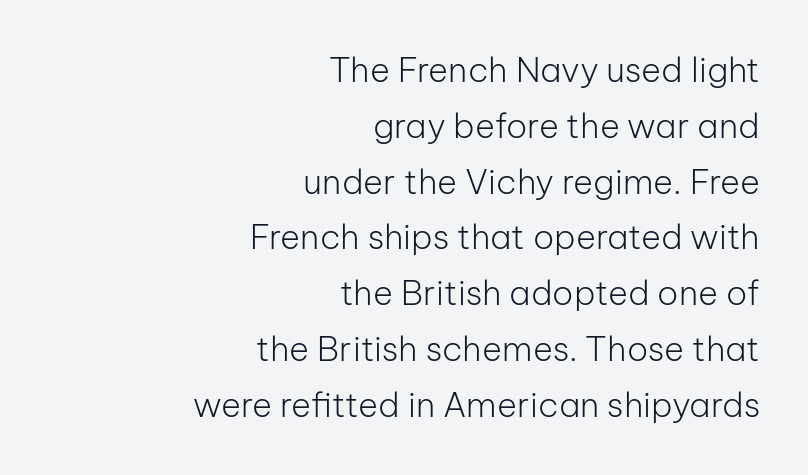
Q: Is the text bold? A: No.
Q: Is the text italic (slanted)? A: No, it is upright.
Q: Is the typeface a serif or a sans-serif typeface? A: Sans-serif.
Q: Is the text underlined? A: No.
Q: How is the paragraph aligned? A: Right-aligned.
Q: Is the spacing between letters normal or unusually wide? A: Normal.
Q: Is the spacing between lines tight, normal or loose? A: Normal.
Q: Width (condensed, normal, or wide)? A: Normal.
Q: Stroke contrast? A: Low.
Q: x-height? A: Medium.
Q: Monospaced? A: No.
